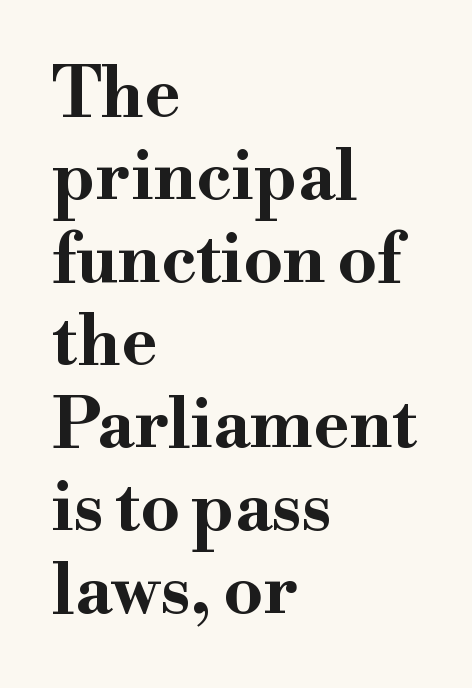
{"serif": "yes", "italic": "no", "bold": "yes", "weight": "bold", "width": "wide", "stroke_contrast": "high", "x_height": "small", "monospaced": "no", "underline": "no", "align": "left", "line_spacing_ratio": 1.2, "letter_spacing": "normal", "letter_spacing_em": 0.0, "glyph_px": 69}
